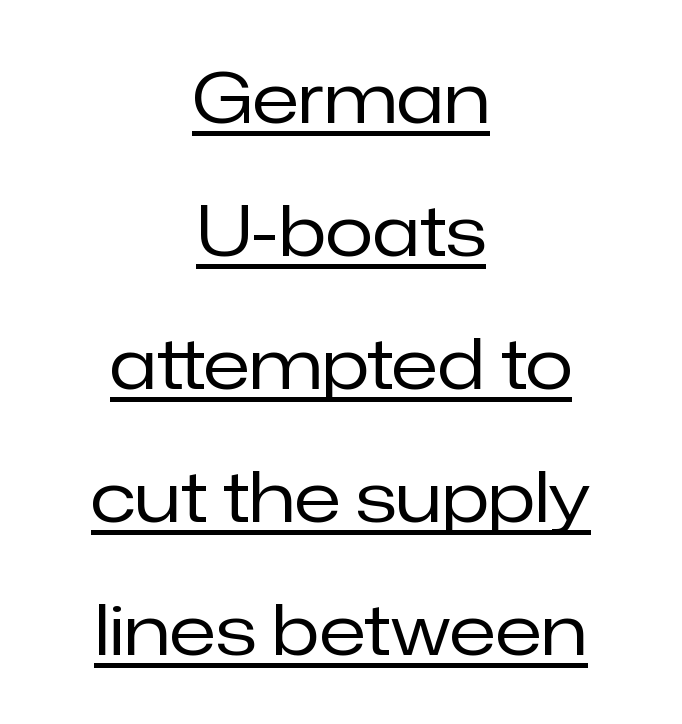
{"serif": "no", "italic": "no", "bold": "no", "weight": "regular", "width": "normal", "stroke_contrast": "low", "x_height": "medium", "monospaced": "no", "underline": "yes", "align": "center", "line_spacing": "loose", "line_spacing_ratio": 1.9, "letter_spacing": "normal", "letter_spacing_em": 0.0, "glyph_px": 70}
